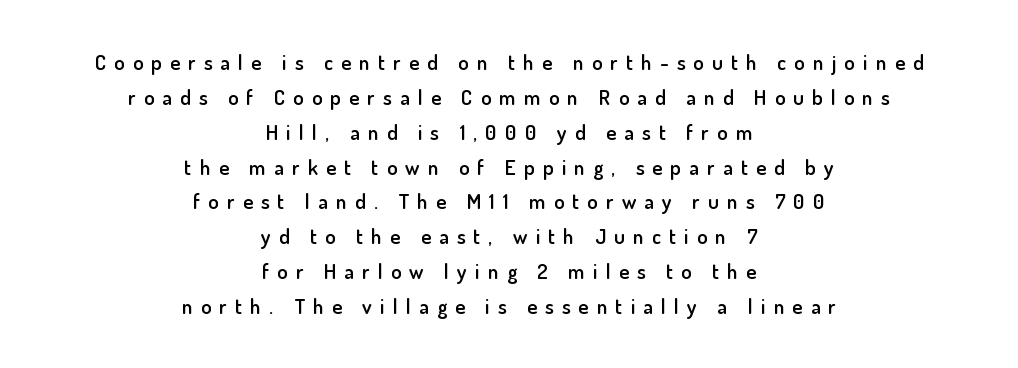
{"italic": "no", "bold": "semi", "underline": "no", "align": "center", "line_spacing": "normal", "line_spacing_ratio": 1.66, "letter_spacing": "wide", "letter_spacing_em": 0.39, "glyph_px": 21}
